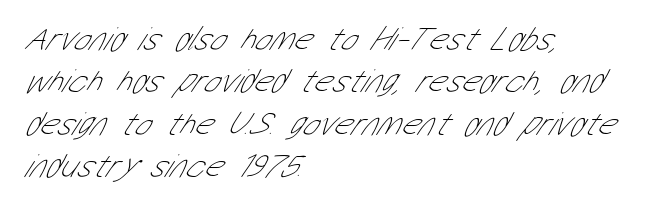
Classification — sans serif. Stroke thickness stays within the range of a standard reading face or lighter. You could call the tracking neutral — neither tight nor loose. The lines are quadded left. Leading: standard.
